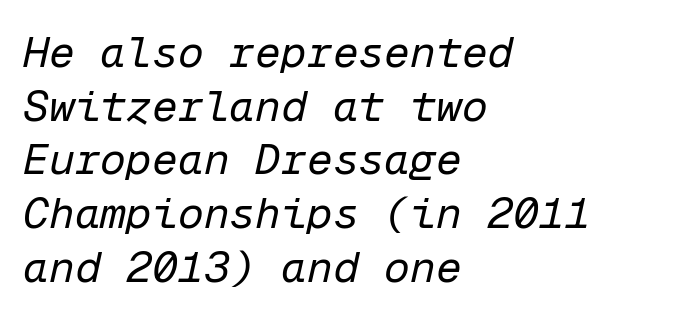
Q: Is the text bold? A: No.
Q: Is the text italic (slanted)? A: Yes, it leans right by about 12 degrees.
Q: Is the text underlined? A: No.
Q: How is the paragraph aligned? A: Left-aligned.
Q: Is the spacing between letters normal or unusually wide? A: Normal.
Q: Is the spacing between lines tight, normal or loose? A: Normal.
Q: Width (condensed, normal, or wide)? A: Normal.
Q: Stroke contrast? A: Low.
Q: x-height? A: Medium.
Q: Monospaced? A: Yes.
